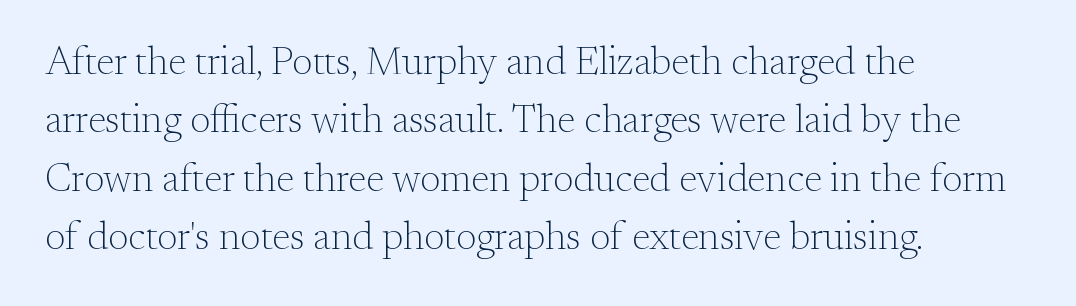
The compositor pushed each line to the left boundary. Standard letterfit; no display-style spreading of the glyphs. The strokes carry an ordinary text weight at most. These lines are composed in type with serifs. The passage shown stacks its lines at a standard gap. The words here are not underlined.
